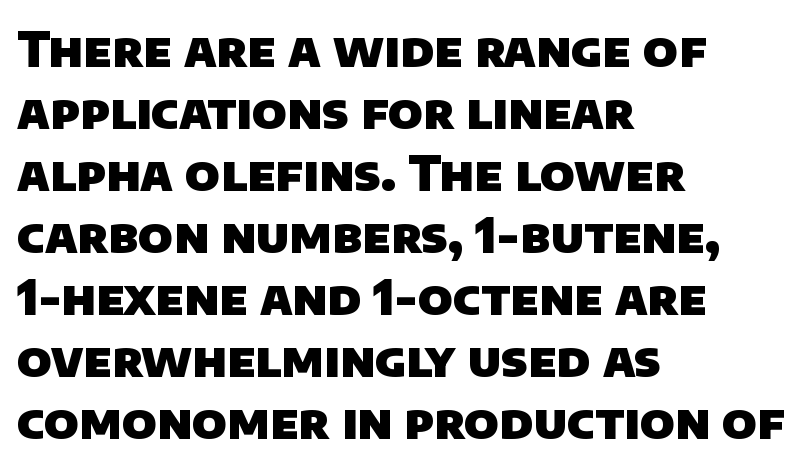
Q: Is the text bold? A: Yes.
Q: Is the typeface a serif or a sans-serif typeface? A: Sans-serif.
Q: Is the text underlined? A: No.
Q: How is the paragraph aligned? A: Left-aligned.
Q: Is the spacing between letters normal or unusually wide? A: Normal.
Q: Is the spacing between lines tight, normal or loose? A: Normal.
Q: Width (condensed, normal, or wide)? A: Normal.
Q: Stroke contrast? A: Low.
Q: x-height? A: Large.
Q: Monospaced? A: No.
